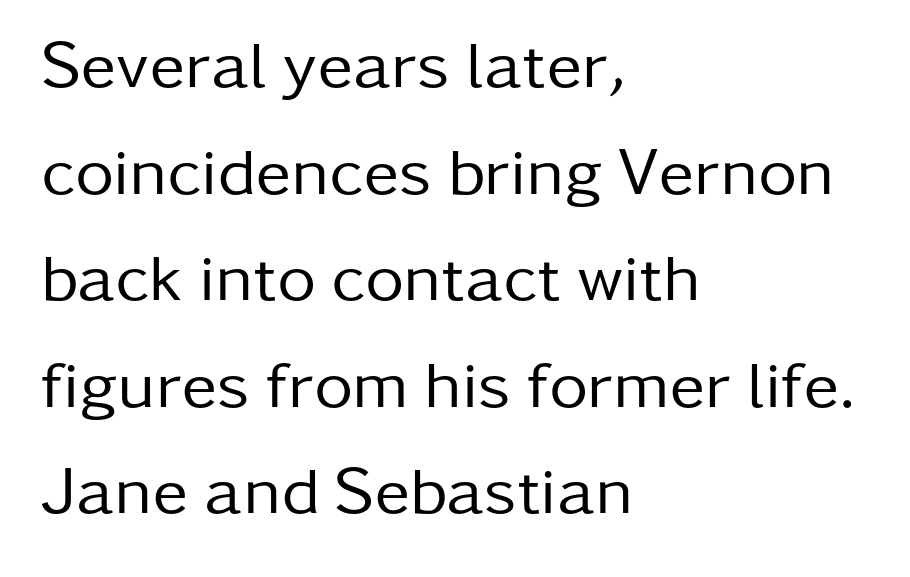
The image shows 67 px regular-weight sans-serif type, upright; set left-aligned, normal line spacing (1.59x), normal letter spacing, not underlined; low stroke contrast and a medium x-height.
